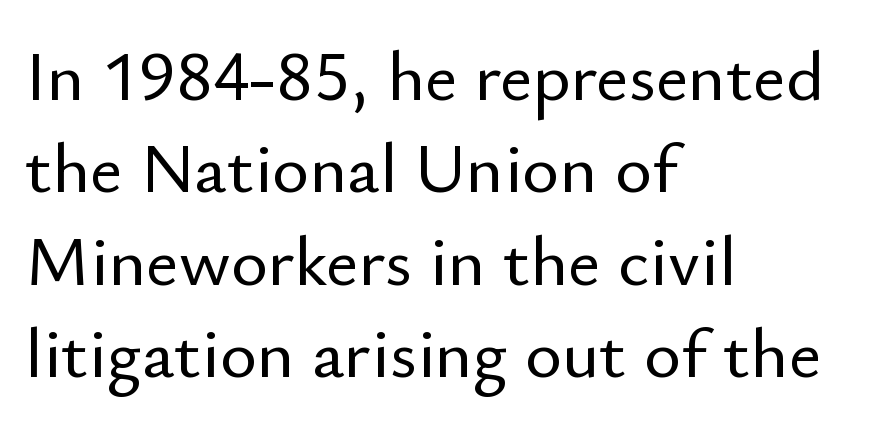
The image shows 71 px sans-serif type, upright; set left-aligned, normal line spacing (1.3x), normal letter spacing, not underlined; low stroke contrast and a small x-height.
